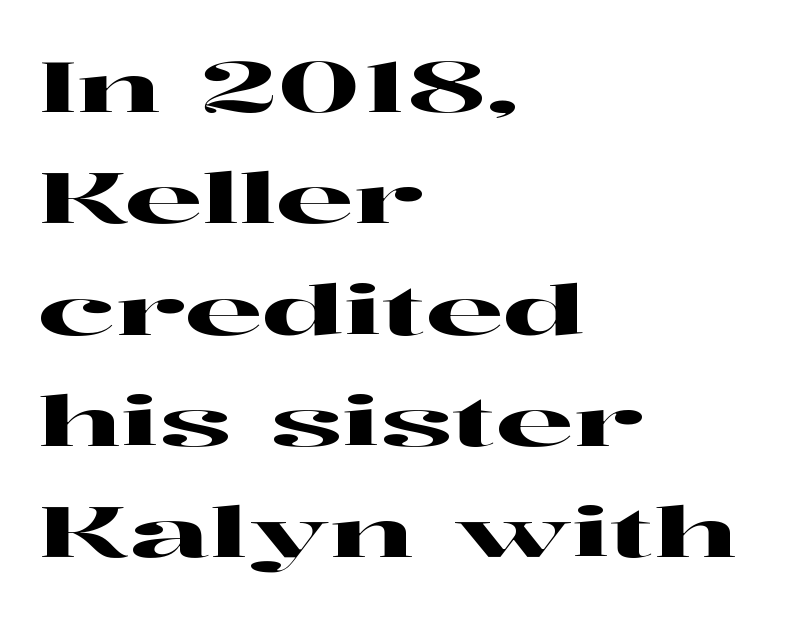
{"serif": "yes", "italic": "no", "width": "wide", "stroke_contrast": "high", "x_height": "medium", "monospaced": "no", "underline": "no", "align": "left", "line_spacing": "normal", "line_spacing_ratio": 1.59, "letter_spacing": "normal", "letter_spacing_em": 0.0, "glyph_px": 70}
